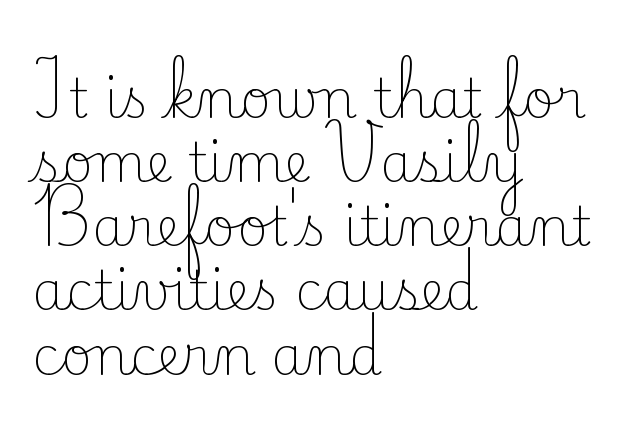
{"serif": "yes", "italic": "no", "bold": "no", "weight": "light", "width": "normal", "stroke_contrast": "low", "x_height": "small", "monospaced": "no", "underline": "no", "align": "left", "line_spacing_ratio": 1.21, "letter_spacing": "normal", "letter_spacing_em": 0.0, "glyph_px": 53}
